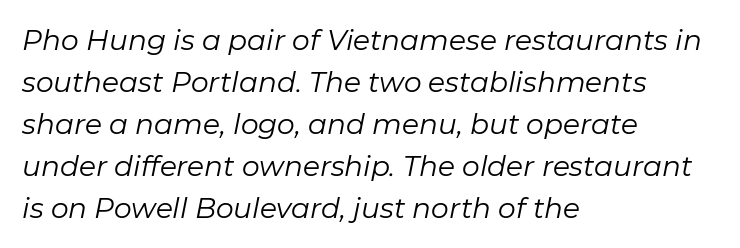
Inter-character spacing is left at the font's built-in metrics. Spacing verdict: proportional, widths tailored to each character. Bold? No — there's no thickening of the strokes. These lines are set flush left with a ragged right edge. A typesetter would call this leading conventional body-copy spacing. Bare-footed words on every line.
